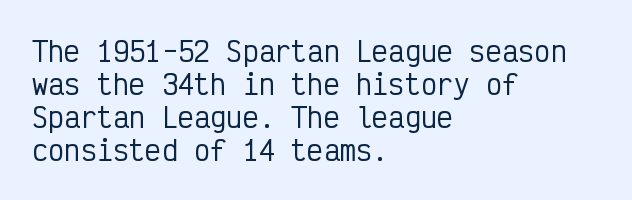
Q: Is the text italic (slanted)? A: No, it is upright.
Q: Is the text underlined? A: No.
Q: How is the paragraph aligned? A: Left-aligned.
Q: Is the spacing between letters normal or unusually wide? A: Normal.
